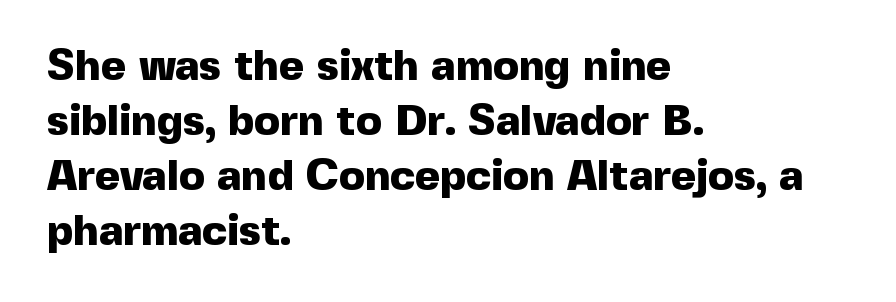
These lines carry a lot of weight — the face is fully bold. This rendering features lettering with no underline. Letterform terminals end flat and unadorned throughout the passage. Horizontally, the lines are justified to the leading edge only. The letters advance in unequal steps, a hallmark of proportional type.
